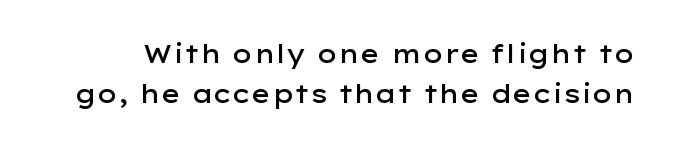
Type without underlining. Rendered with straight, roman letterforms. Caption: semibold face, moderately heavy strokes. Vertically, the passage feels balanced, rows spaced as you'd expect. Each word holds together tightly as a unit, with standard inter-letter gaps.
